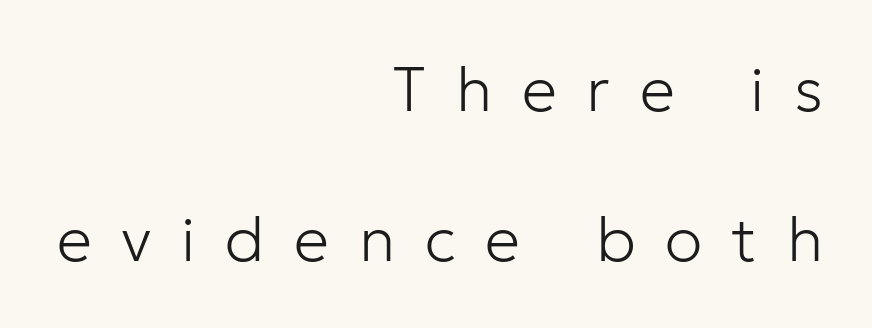
Q: Is the text bold? A: No.
Q: Is the text italic (slanted)? A: No, it is upright.
Q: Is the typeface a serif or a sans-serif typeface? A: Sans-serif.
Q: Is the text underlined? A: No.
Q: How is the paragraph aligned? A: Right-aligned.
Q: Is the spacing between letters normal or unusually wide? A: Unusually wide.
Q: Is the spacing between lines tight, normal or loose? A: Loose.
Q: Width (condensed, normal, or wide)? A: Normal.
Q: Stroke contrast? A: Low.
Q: x-height? A: Medium.
Q: Monospaced? A: No.
